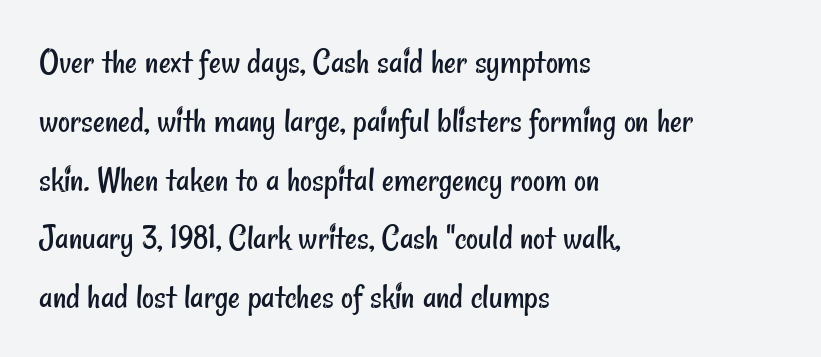
The image shows 37 px regular-weight, condensed sans-serif type; set left-aligned, normal line spacing (1.59x), normal letter spacing, not underlined; low stroke contrast and a small x-height.
